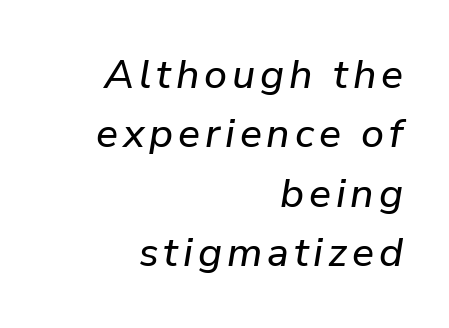
Q: Is the text italic (slanted)? A: Yes, it leans right by about 9 degrees.
Q: Is the text underlined? A: No.
Q: How is the paragraph aligned? A: Right-aligned.
Q: Is the spacing between lines tight, normal or loose? A: Normal.
Q: Width (condensed, normal, or wide)? A: Normal.
Q: Stroke contrast? A: Low.
Q: x-height? A: Medium.
Q: Monospaced? A: No.
